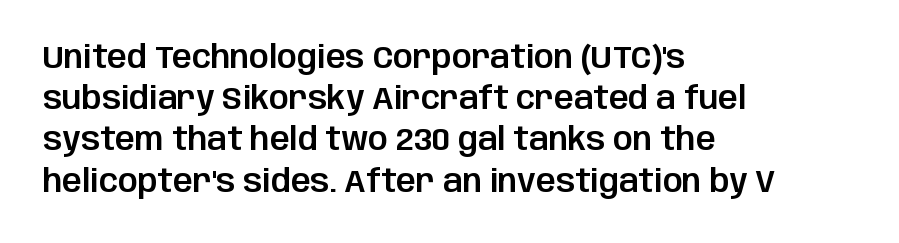
Looks like regular typesetting: each glyph gets only the width it needs. The type family on display is of the sans-serif kind. Ordinary non-slanted type is in use. Every row of glyphs begins at an identical x-position on the left. Between one letter and the next there's only the usual sliver of space.
